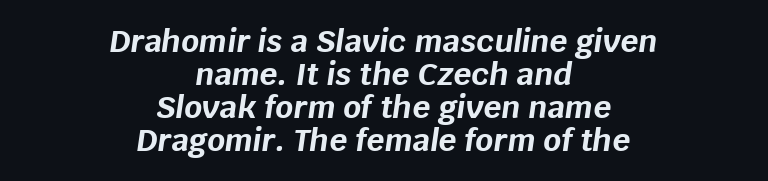
Q: Is the text bold? A: Yes.
Q: Is the text italic (slanted)? A: Yes, it leans right by about 8 degrees.
Q: Is the text underlined? A: No.
Q: How is the paragraph aligned? A: Centered.
Q: Is the spacing between letters normal or unusually wide? A: Normal.
Q: Is the spacing between lines tight, normal or loose? A: Tight.
Q: Width (condensed, normal, or wide)? A: Normal.
Q: Stroke contrast? A: Low.
Q: x-height? A: Large.
Q: Monospaced? A: No.
